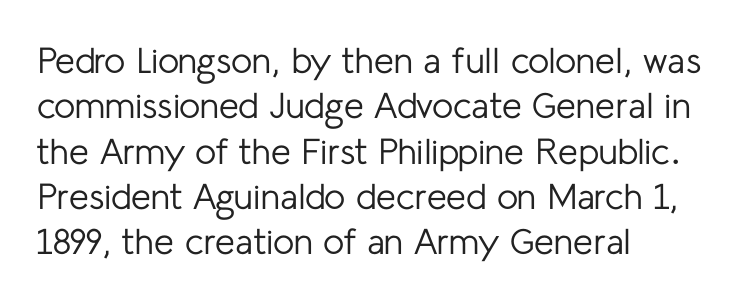
Q: Is the text bold? A: No.
Q: Is the text italic (slanted)? A: No, it is upright.
Q: Is the typeface a serif or a sans-serif typeface? A: Sans-serif.
Q: Is the text underlined? A: No.
Q: How is the paragraph aligned? A: Left-aligned.
Q: Is the spacing between letters normal or unusually wide? A: Normal.
Q: Is the spacing between lines tight, normal or loose? A: Normal.
Q: Width (condensed, normal, or wide)? A: Normal.
Q: Stroke contrast? A: Low.
Q: x-height? A: Medium.
Q: Monospaced? A: No.
